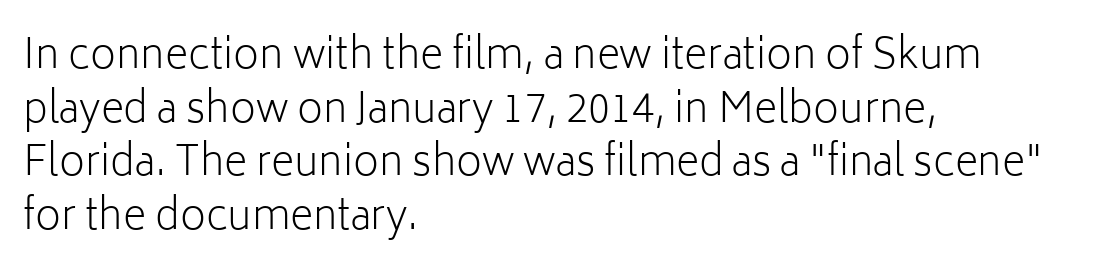
Each stroke keeps to a modest, everyday thickness or less. The rendering anchors every line to the left-hand side. Character widths vary here, with narrow letters taking less room than wide ones. Italic: no, the glyphs are upright roman.
